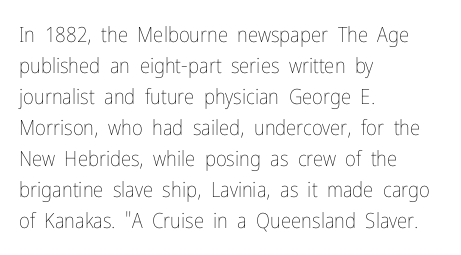
Q: Is the text bold? A: No.
Q: Is the text italic (slanted)? A: No, it is upright.
Q: Is the text underlined? A: No.
Q: How is the paragraph aligned? A: Left-aligned.
Q: Is the spacing between letters normal or unusually wide? A: Normal.
Q: Is the spacing between lines tight, normal or loose? A: Normal.
